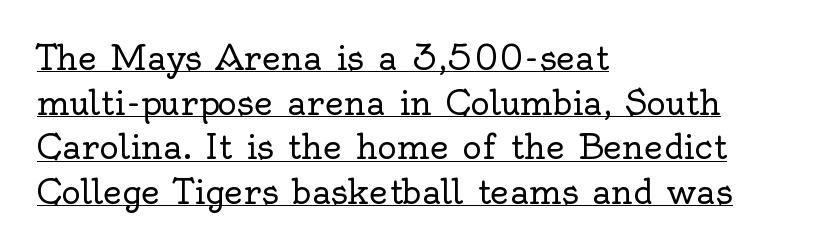
Q: Is the text bold? A: No.
Q: Is the text italic (slanted)? A: No, it is upright.
Q: Is the typeface a serif or a sans-serif typeface? A: Serif.
Q: Is the text underlined? A: Yes.
Q: How is the paragraph aligned? A: Left-aligned.
Q: Is the spacing between letters normal or unusually wide? A: Normal.
Q: Is the spacing between lines tight, normal or loose? A: Normal.
Q: Width (condensed, normal, or wide)? A: Normal.
Q: x-height? A: Small.
Q: Monospaced? A: No.
